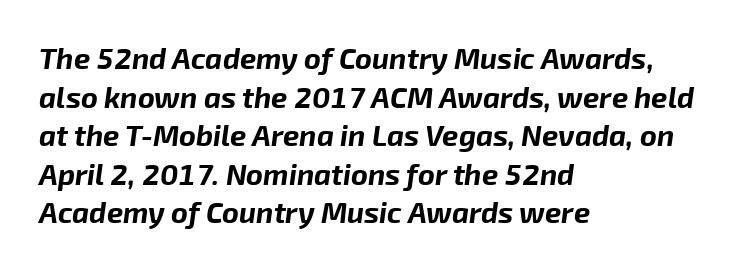
The image shows 29 px bold type, italic (leaning right); set left-aligned, normal line spacing (1.33x), normal letter spacing, not underlined; low stroke contrast and a medium x-height.
